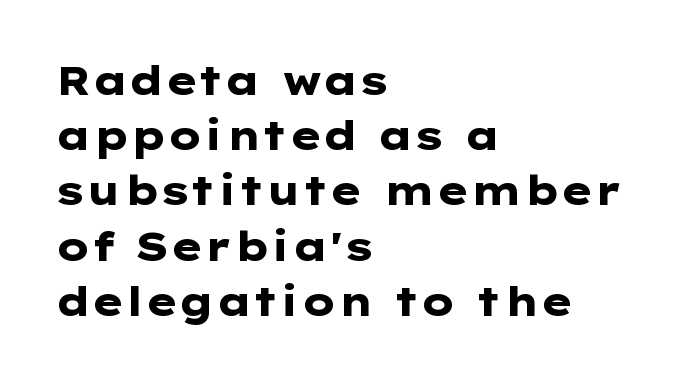
Q: Is the text bold? A: Yes.
Q: Is the text italic (slanted)? A: No, it is upright.
Q: Is the typeface a serif or a sans-serif typeface? A: Sans-serif.
Q: Is the text underlined? A: No.
Q: How is the paragraph aligned? A: Left-aligned.
Q: Is the spacing between letters normal or unusually wide? A: Normal.
Q: Is the spacing between lines tight, normal or loose? A: Normal.
Q: Width (condensed, normal, or wide)? A: Wide.
Q: Stroke contrast? A: Low.
Q: x-height? A: Medium.
